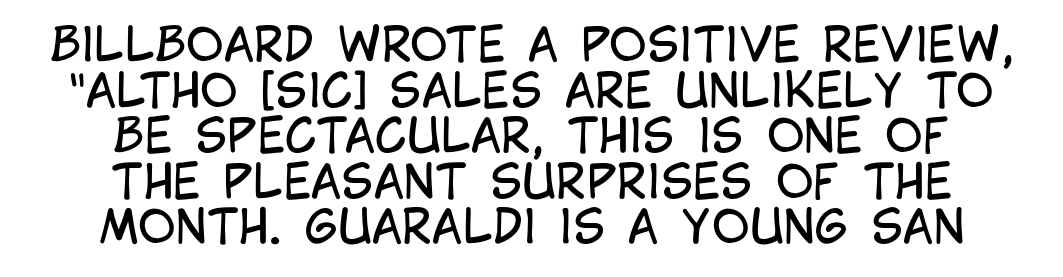
Does the type have serifs? No, each stem ends abruptly. Nobody touched the tracking dial on this one. The specimen reads as upright at a glance. Short and long lines alike share a common midpoint.
